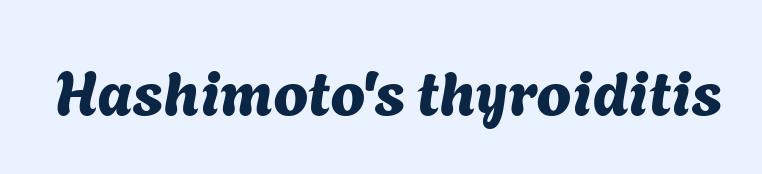
The image shows 63 px sans-serif type; set normal letter spacing, not underlined; medium stroke contrast and a medium x-height.
